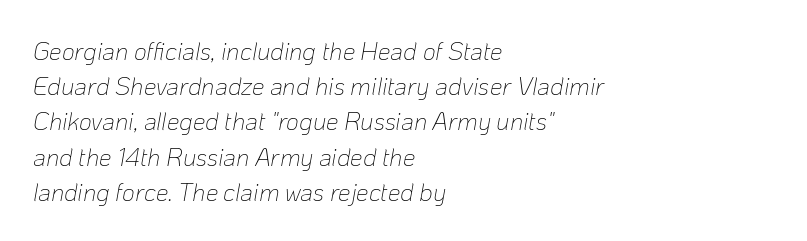
The image shows 25 px text type, italic (leaning right); set left-aligned, normal line spacing (1.41x), normal letter spacing, not underlined.
